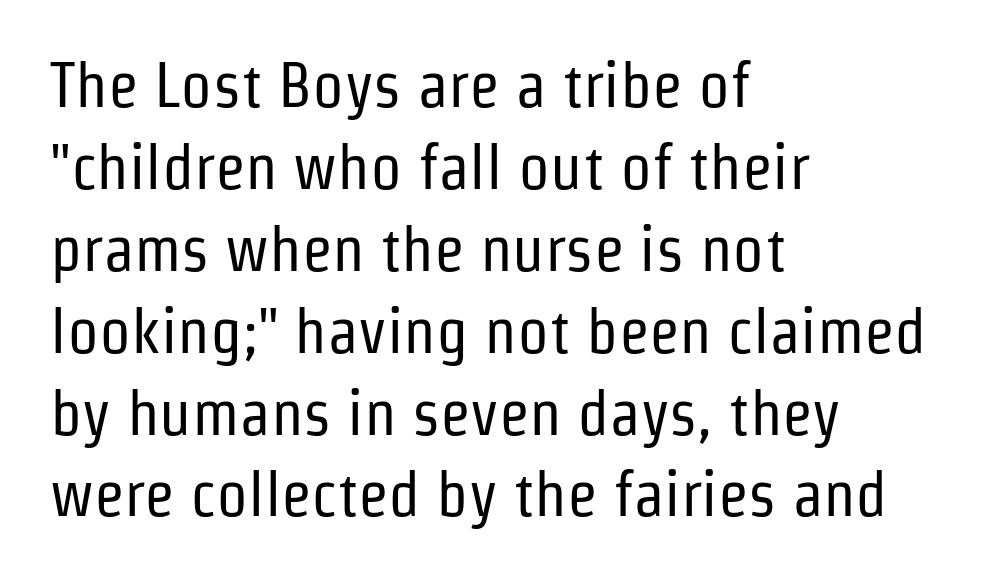
{"serif": "no", "italic": "no", "bold": "no", "weight": "regular", "width": "condensed", "stroke_contrast": "low", "x_height": "medium", "monospaced": "no", "underline": "no", "align": "left", "line_spacing": "normal", "line_spacing_ratio": 1.3, "letter_spacing": "normal", "letter_spacing_em": 0.0, "glyph_px": 63}
